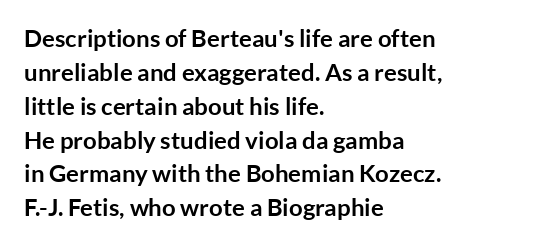
Check under the words: just untouched page. The lettering stays uniformly vertical, giving the passage a roman look. Does the weight exceed regular? Yes, all the way to bold. Leading: standard.
